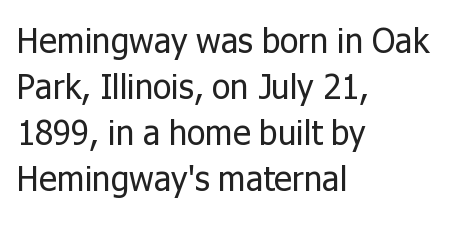
Q: Is the text bold? A: No.
Q: Is the text italic (slanted)? A: No, it is upright.
Q: Is the typeface a serif or a sans-serif typeface? A: Sans-serif.
Q: Is the text underlined? A: No.
Q: How is the paragraph aligned? A: Left-aligned.
Q: Is the spacing between letters normal or unusually wide? A: Normal.
Q: Is the spacing between lines tight, normal or loose? A: Normal.
Q: Width (condensed, normal, or wide)? A: Normal.
Q: Stroke contrast? A: Low.
Q: x-height? A: Medium.
Q: Monospaced? A: No.
